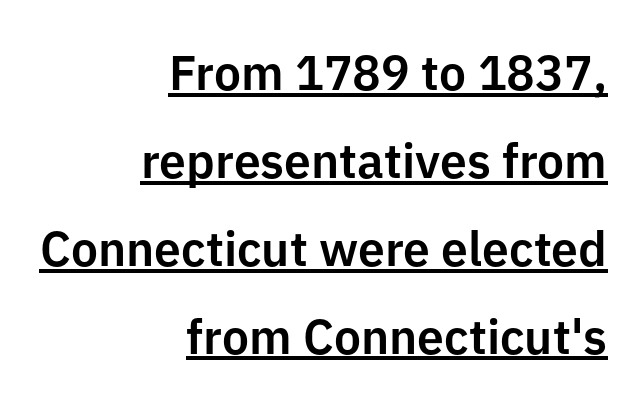
{"serif": "no", "italic": "no", "width": "normal", "stroke_contrast": "low", "x_height": "medium", "monospaced": "no", "underline": "yes", "align": "right", "line_spacing_ratio": 1.83, "letter_spacing": "normal", "letter_spacing_em": 0.0, "glyph_px": 48}
